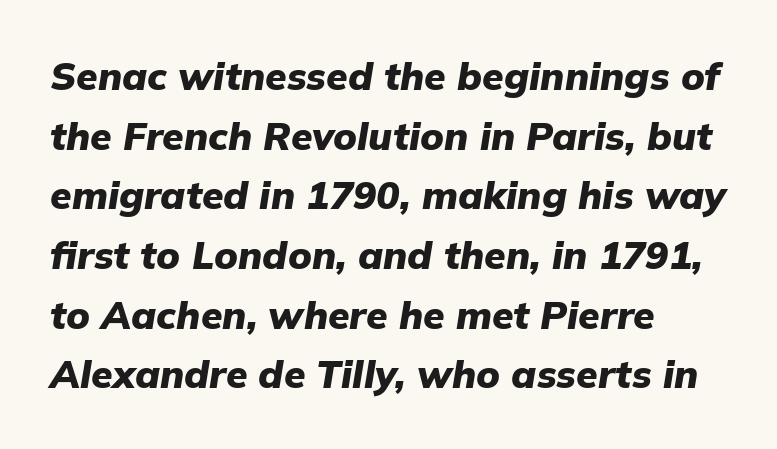
The image shows 39 px heavy type, italic (leaning right); set left-aligned, normal line spacing (1.53x), normal letter spacing, not underlined; low stroke contrast and a medium x-height.
